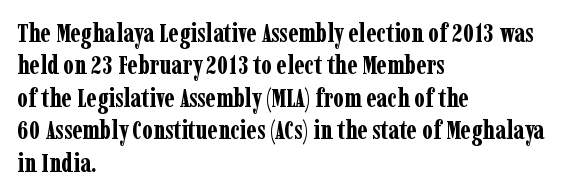
Interline gaps are of average width in this sample. Words float on clear page, feet unadorned. Weight check: bold — yes, fully. These lines were composed using upright roman letters.
